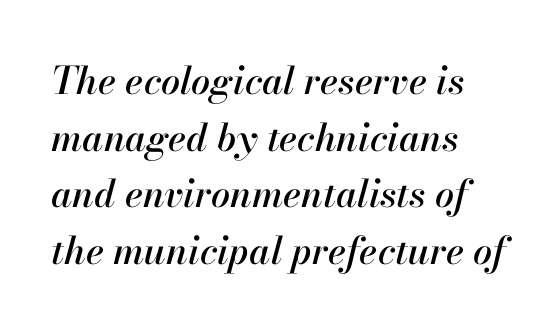
{"italic": "yes", "lean": "right", "slant_degrees": 13, "width": "normal", "stroke_contrast": "high", "x_height": "small", "monospaced": "no", "underline": "no", "align": "left", "line_spacing": "normal", "line_spacing_ratio": 1.49, "letter_spacing": "normal", "letter_spacing_em": 0.0, "glyph_px": 38}
